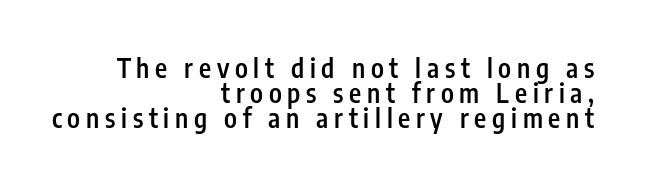
{"italic": "no", "bold": "semi", "underline": "no", "align": "right", "line_spacing": "tight", "line_spacing_ratio": 0.96, "letter_spacing": "wide", "letter_spacing_em": 0.22, "glyph_px": 26}
